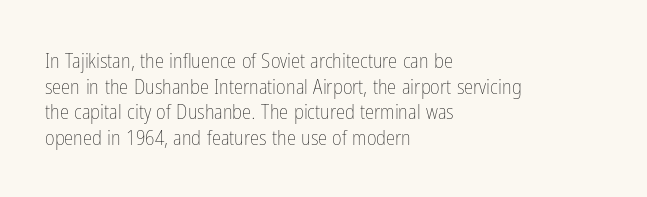
{"italic": "no", "bold": "no", "underline": "no", "align": "left", "line_spacing_ratio": 1.22, "letter_spacing": "normal", "letter_spacing_em": 0.0, "glyph_px": 21}
